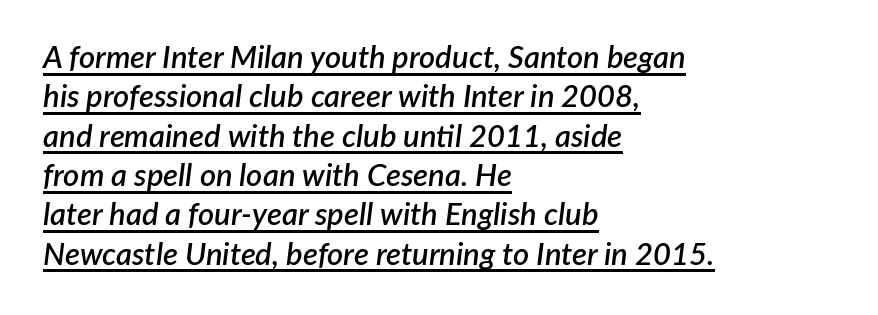
{"italic": "yes", "lean": "right", "slant_degrees": 7, "bold": "semi", "weight": "semibold", "width": "normal", "stroke_contrast": "low", "x_height": "medium", "monospaced": "no", "underline": "yes", "align": "left", "line_spacing": "normal", "line_spacing_ratio": 1.27, "letter_spacing": "normal", "letter_spacing_em": 0.0, "glyph_px": 31}
